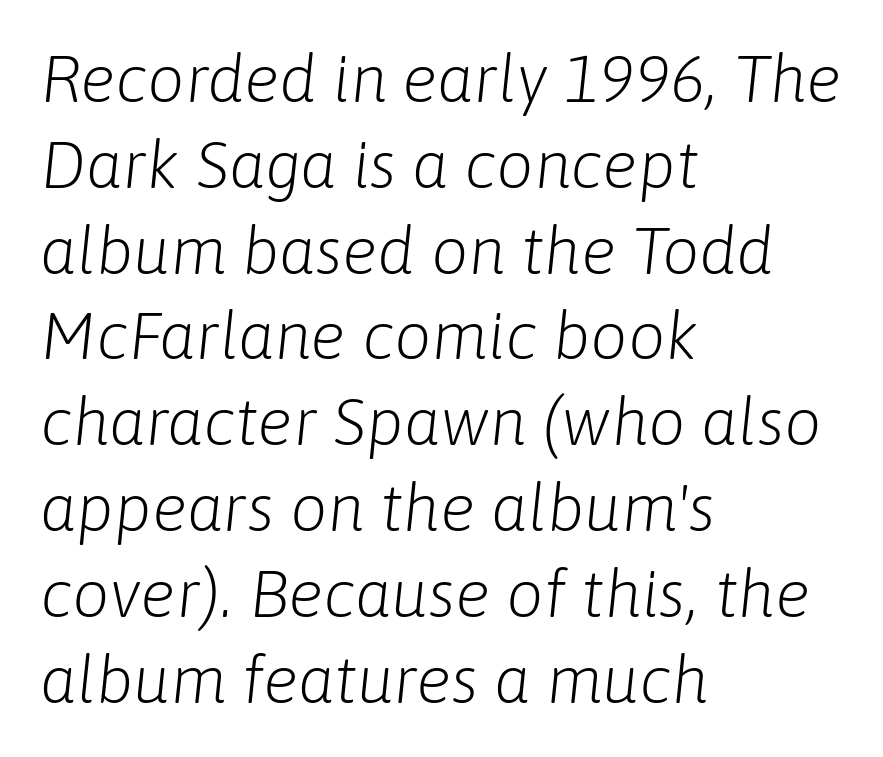
Casual observation: everything's shoved over to the left. Glyph-to-glyph distance matches everyday printed text. The axis of the letterforms is tilted away from vertical. Any mark beneath the type? The region is blank. The space between consecutive lines is moderate. Think of a printed novel: that variable character pitch is what you see here.
